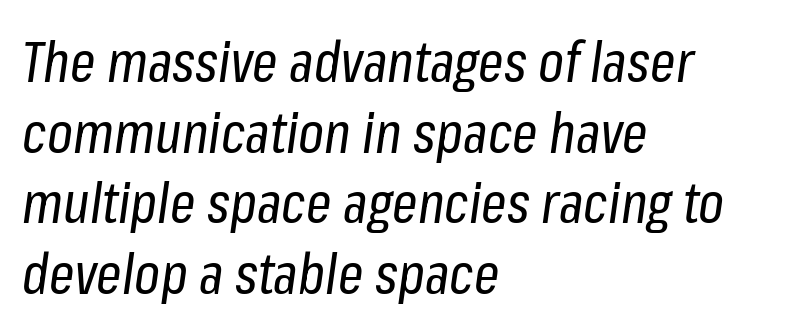
{"italic": "yes", "lean": "right", "slant_degrees": 8, "bold": "no", "weight": "regular", "width": "condensed", "stroke_contrast": "low", "x_height": "medium", "monospaced": "no", "underline": "no", "align": "left", "line_spacing": "normal", "line_spacing_ratio": 1.26, "letter_spacing": "normal", "letter_spacing_em": 0.0, "glyph_px": 56}
